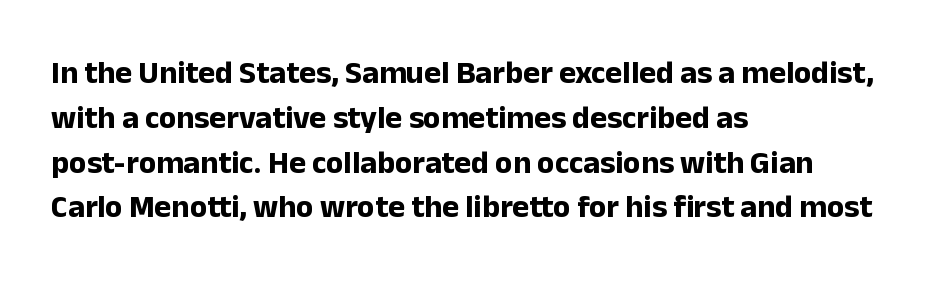
The letters sit at their default tracking, neither squeezed nor spread. The ragged edge is on the right, which tells us the setting is flush left. Vertical strokes here are truly vertical. Anything drawn beneath the words? Only blank space.
